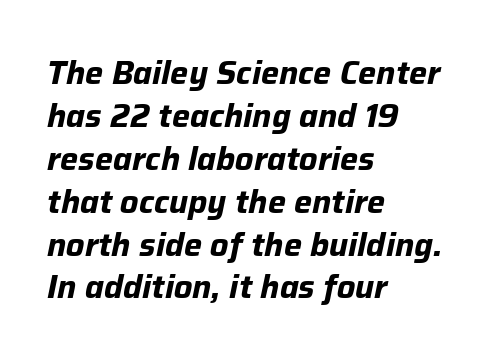
Summary of weight: heavy, a full bold. Emphasis-style slanted type is in use. One glance says typical: line gaps are just what's usual. No word sits above an underline. Think of a printed novel: that variable character pitch is what you see here.
